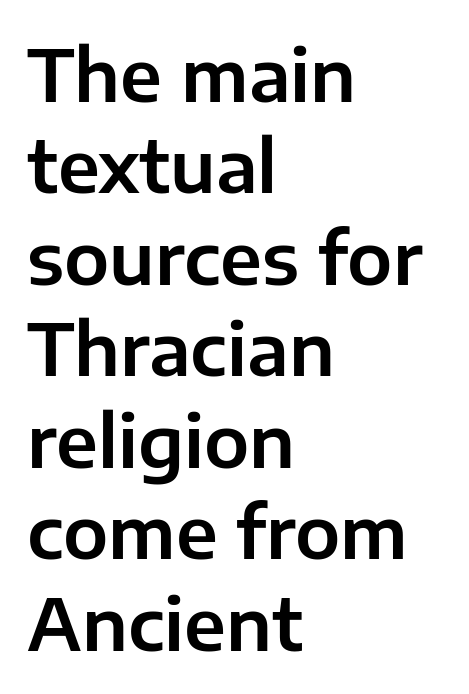
The image shows 72 px sans-serif type, upright; set left-aligned, normal line spacing (1.27x), normal letter spacing, not underlined; low stroke contrast and a medium x-height.
